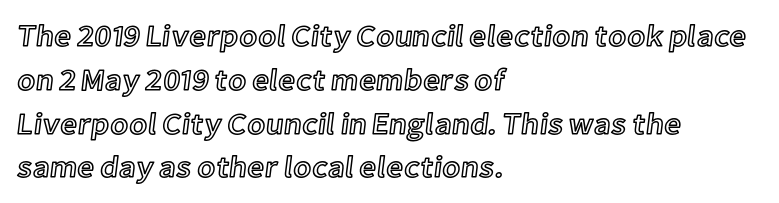
{"width": "normal", "x_height": "medium", "monospaced": "no", "underline": "no", "align": "left", "line_spacing": "normal", "line_spacing_ratio": 1.46, "letter_spacing": "normal", "letter_spacing_em": 0.0, "glyph_px": 30}
